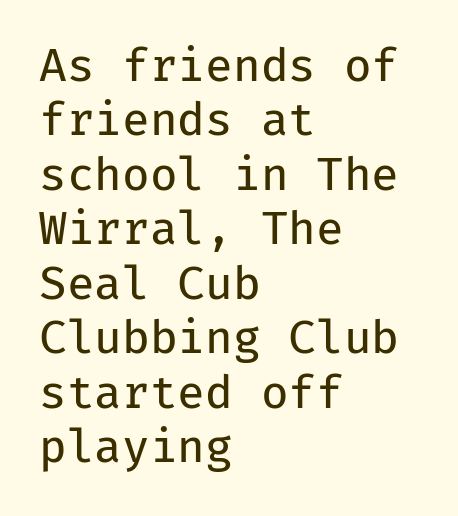
The image shows 45 px regular-weight sans-serif type, upright, monospaced; set left-aligned, line spacing 1.21x, normal letter spacing, not underlined; low stroke contrast and a medium x-height.
